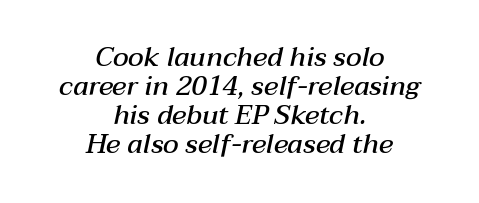
This sample trades vertical openness for compactness between lines. The lines are quadded center. Honestly, the letter spacing is just normal — you wouldn't notice it. The specimen reads as italic at a glance. The characters look somewhat weighty, a semibold short of true bold.
